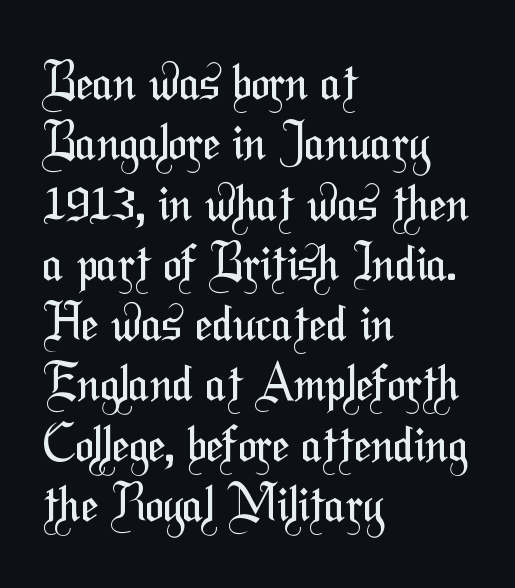
Q: Is the text bold? A: No.
Q: Is the typeface a serif or a sans-serif typeface? A: Sans-serif.
Q: Is the text underlined? A: No.
Q: How is the paragraph aligned? A: Left-aligned.
Q: Is the spacing between letters normal or unusually wide? A: Normal.
Q: Width (condensed, normal, or wide)? A: Condensed.
Q: Stroke contrast? A: Medium.
Q: x-height? A: Medium.
Q: Monospaced? A: No.
